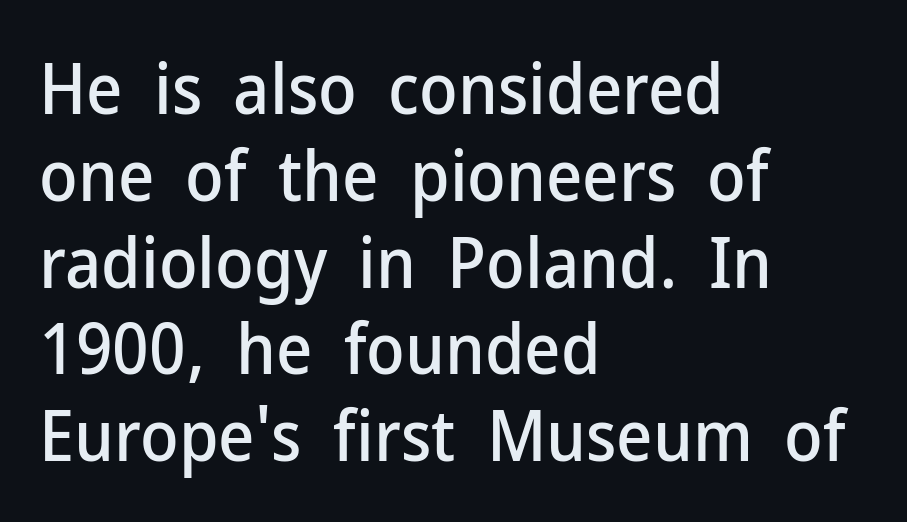
Q: Is the text italic (slanted)? A: No, it is upright.
Q: Is the typeface a serif or a sans-serif typeface? A: Sans-serif.
Q: Is the text underlined? A: No.
Q: How is the paragraph aligned? A: Left-aligned.
Q: Is the spacing between letters normal or unusually wide? A: Normal.
Q: Width (condensed, normal, or wide)? A: Normal.
Q: Stroke contrast? A: Low.
Q: x-height? A: Medium.
Q: Monospaced? A: No.
